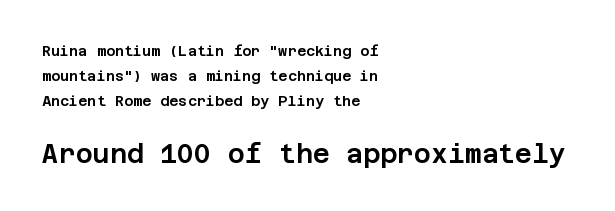
The image shows 26 px text type, upright; set left-aligned, line spacing 1.78x, normal letter spacing, not underlined; the second (bottom) block is 1.86x larger.
